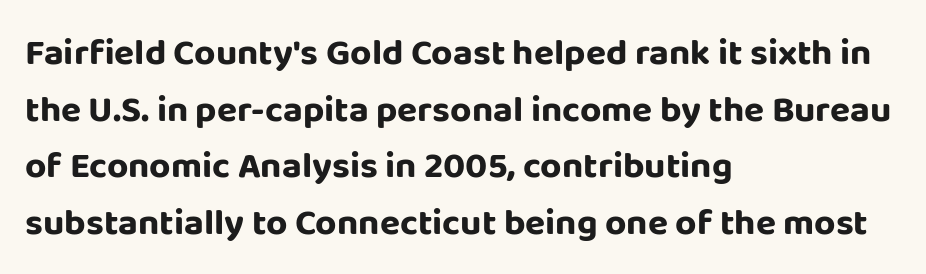
{"serif": "no", "italic": "no", "bold": "yes", "weight": "bold", "width": "normal", "stroke_contrast": "low", "x_height": "large", "monospaced": "no", "underline": "no", "align": "left", "line_spacing": "normal", "line_spacing_ratio": 1.53, "letter_spacing": "normal", "letter_spacing_em": 0.0, "glyph_px": 37}
